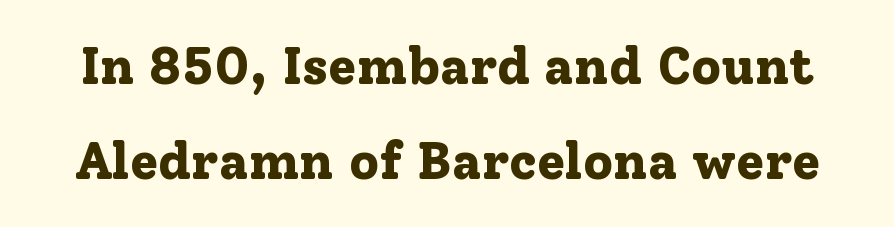
Q: Is the text bold? A: Yes.
Q: Is the text italic (slanted)? A: No, it is upright.
Q: Is the typeface a serif or a sans-serif typeface? A: Serif.
Q: Is the text underlined? A: No.
Q: Is the spacing between letters normal or unusually wide? A: Normal.
Q: Width (condensed, normal, or wide)? A: Normal.
Q: Stroke contrast? A: Low.
Q: x-height? A: Medium.
Q: Monospaced? A: No.
